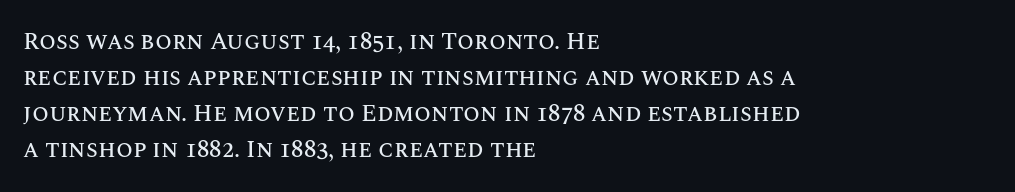
You can tell it's not italic because the verticals are truly vertical. Whoever set this chose a conventional vertical rhythm. The line texture is even and compact thanks to regular tracking. Each row of text sits above clean, open space.
